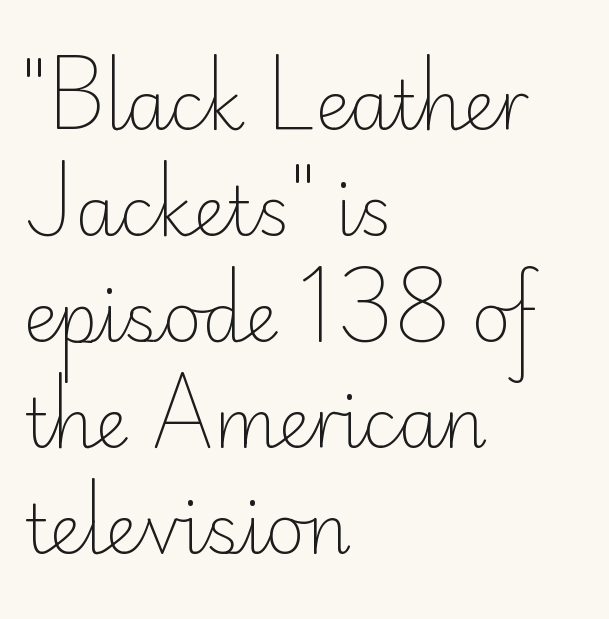
Q: Is the text bold? A: No.
Q: Is the text italic (slanted)? A: No, it is upright.
Q: Is the typeface a serif or a sans-serif typeface? A: Sans-serif.
Q: Is the text underlined? A: No.
Q: How is the paragraph aligned? A: Left-aligned.
Q: Is the spacing between letters normal or unusually wide? A: Normal.
Q: Is the spacing between lines tight, normal or loose? A: Normal.
Q: Width (condensed, normal, or wide)? A: Normal.
Q: Stroke contrast? A: Low.
Q: x-height? A: Small.
Q: Monospaced? A: No.
